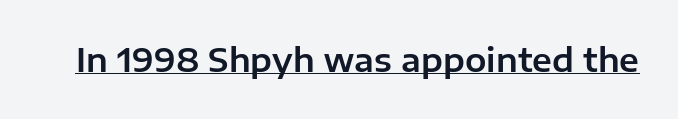
The image shows 32 px sans-serif type, upright; set normal letter spacing, underlined; low stroke contrast and a medium x-height.
